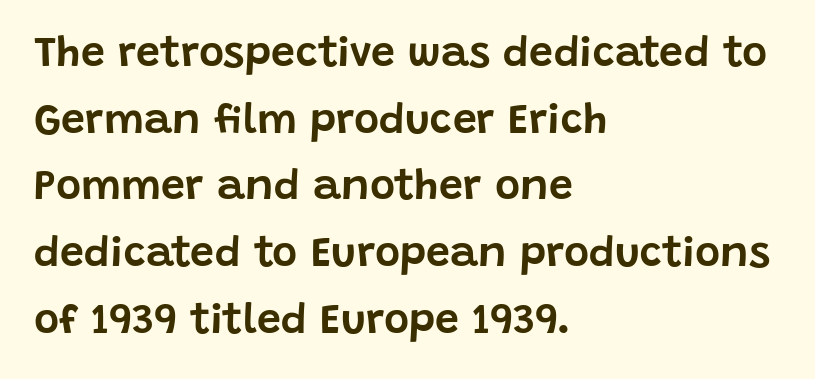
The image shows 43 px sans-serif type, upright; set left-aligned, normal line spacing (1.55x), normal letter spacing, not underlined; low stroke contrast and a large x-height.
